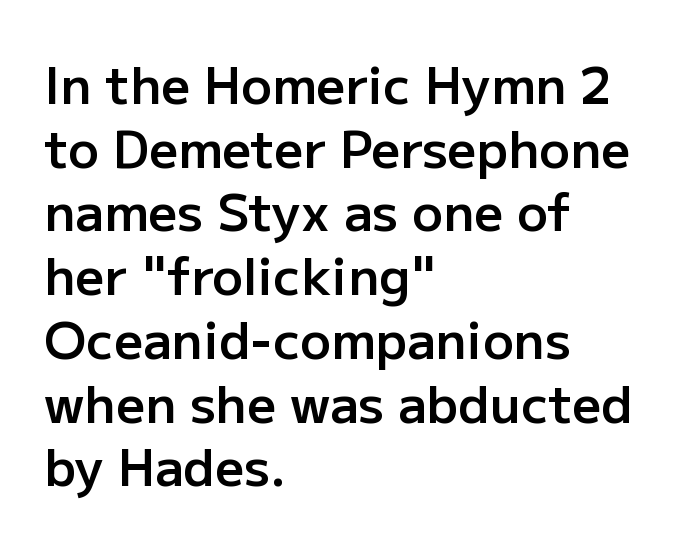
Each line starts at the same left margin while the right side varies. How heavy is the stroke? Medium-heavy — a semibold, shy of bold. The line-height multiplier appears to be the usual default. Is there any slant? The stems are plumb. Type without underlining.
